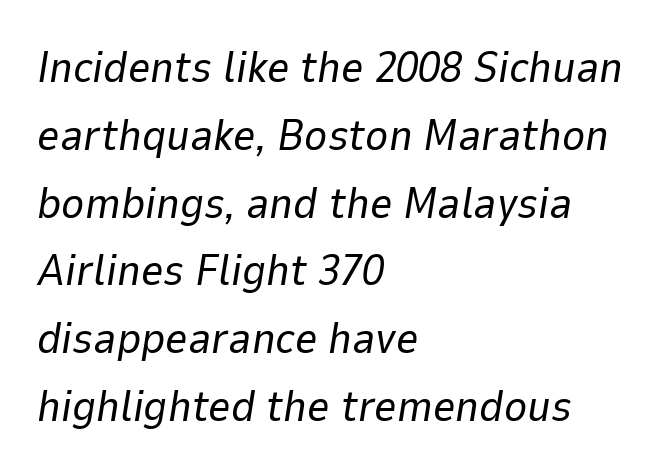
Descenders are the only things crossing below the line. Nothing unusual about the tracking: characters are spaced as the font intends. Letters have the restrained weight of plain body copy at most. It's the slanting kind of type. Here the designer chose a conventional face with non-uniform glyph widths. Horizontal alignment here is leftward, the default for most running prose.
